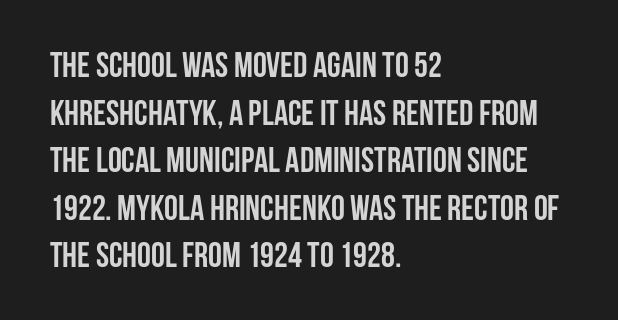
{"serif": "no", "italic": "no", "bold": "yes", "weight": "semibold", "width": "condensed", "stroke_contrast": "low", "x_height": "large", "monospaced": "no", "underline": "no", "align": "left", "line_spacing": "normal", "line_spacing_ratio": 1.36, "letter_spacing": "normal", "letter_spacing_em": 0.0, "glyph_px": 35}
